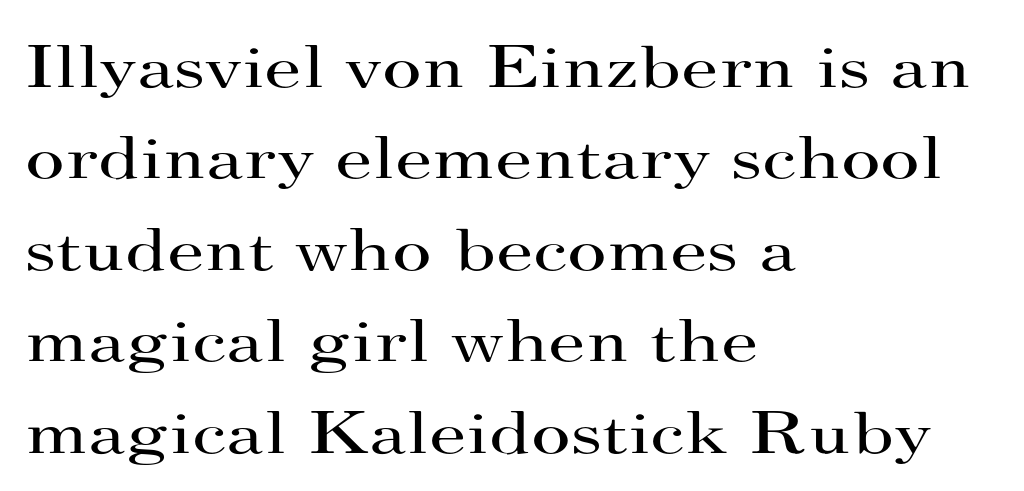
The image shows 61 px regular-weight, wide serif type, upright; set left-aligned, normal line spacing (1.5x), normal letter spacing, not underlined; high stroke contrast and a small x-height.
